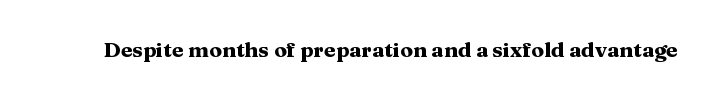
{"italic": "no", "bold": "yes", "underline": "no", "letter_spacing": "normal", "letter_spacing_em": 0.0, "glyph_px": 21}
